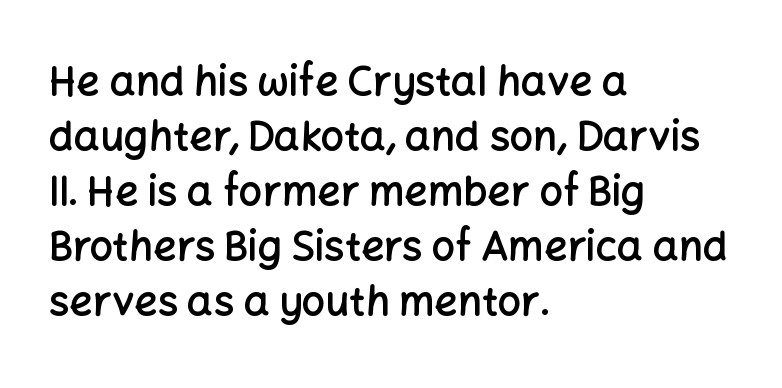
Q: Is the text bold? A: Semi-bold.
Q: Is the text italic (slanted)? A: No, it is upright.
Q: Is the typeface a serif or a sans-serif typeface? A: Sans-serif.
Q: Is the text underlined? A: No.
Q: How is the paragraph aligned? A: Left-aligned.
Q: Is the spacing between letters normal or unusually wide? A: Normal.
Q: Is the spacing between lines tight, normal or loose? A: Normal.
Q: Width (condensed, normal, or wide)? A: Normal.
Q: Stroke contrast? A: Low.
Q: x-height? A: Medium.
Q: Monospaced? A: No.
